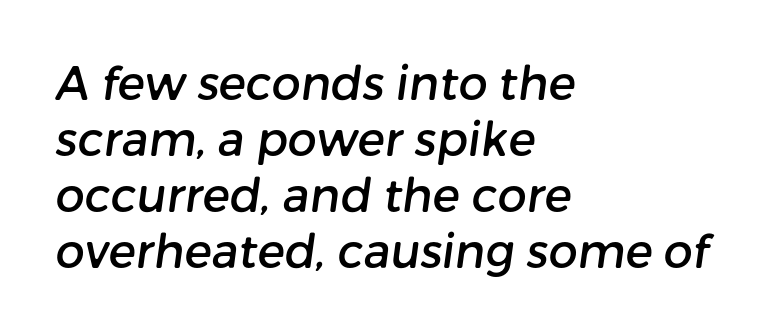
{"serif": "no", "width": "normal", "stroke_contrast": "low", "x_height": "medium", "monospaced": "no", "underline": "no", "align": "left", "line_spacing_ratio": 1.22, "letter_spacing": "normal", "letter_spacing_em": 0.0, "glyph_px": 46}
